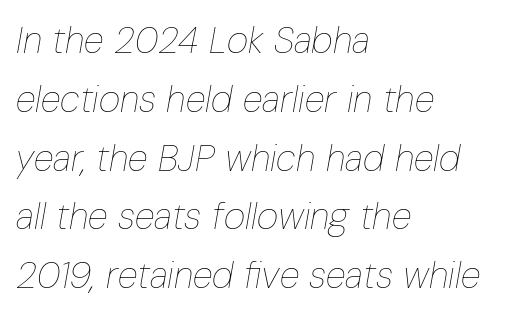
Where is the straight margin? On the left. What's the leading like? Ordinary, nothing unusual. The space directly below the letters is spotless. The passage shown leans; its letterforms are oblique. The rendering keeps characters at their native spacing. Think standard paragraph weight, or any step lighter than that.
